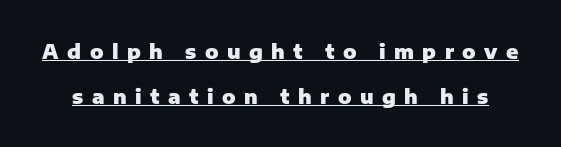
{"italic": "no", "bold": "yes", "underline": "yes", "line_spacing": "loose", "line_spacing_ratio": 2.24, "letter_spacing": "wide", "letter_spacing_em": 0.42, "glyph_px": 20}
